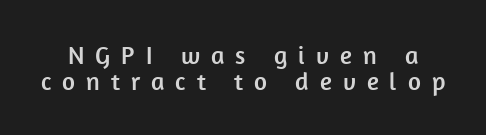
Vertical spacing — tight. A bare baseline throughout the passage. Here the glyphs are tracked loosely, breaking word shapes into spaced letters. This is the regular roman posture of the typeface.
